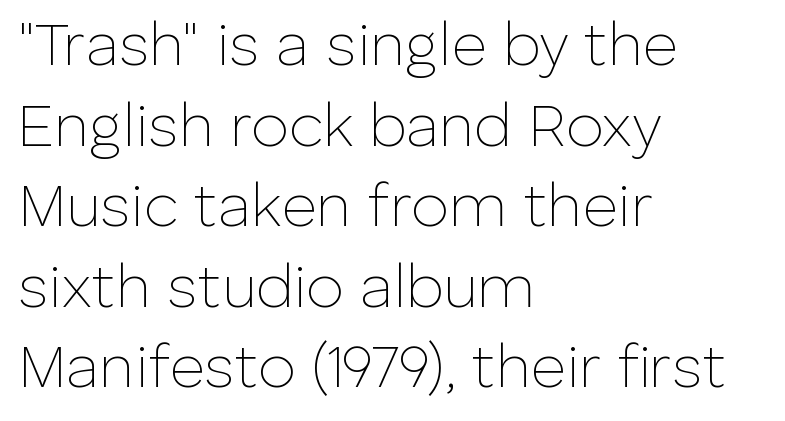
Baseline-to-baseline distance is the conventional proportion of letter height. No extra ink here — the face is not bold. Spacing verdict: proportional, widths tailored to each character. Is the letter spacing exaggerated? No — it looks like the ordinary default. It's the straight-up-and-down kind of type.
